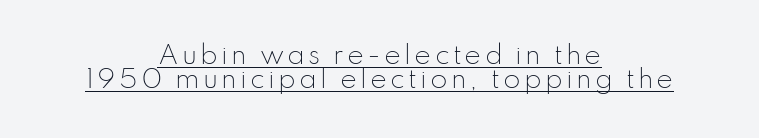
Q: Is the text bold? A: No.
Q: Is the text italic (slanted)? A: No, it is upright.
Q: Is the text underlined? A: Yes.
Q: How is the paragraph aligned? A: Centered.
Q: Is the spacing between lines tight, normal or loose? A: Tight.
